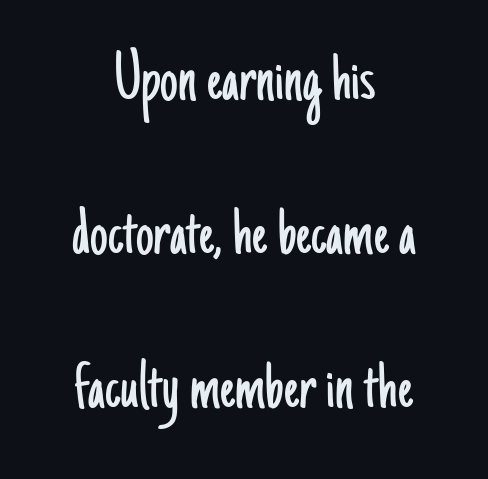
The lettering stays uniformly vertical, giving the passage a roman look. The vertical gap from one line to the next is large. The zone under the glyphs is completely vacant. Compared with a typical body face, this is equally light or lighter still. Letter spacing: default. Are there feet on the stems? There aren't — it's a sans.
